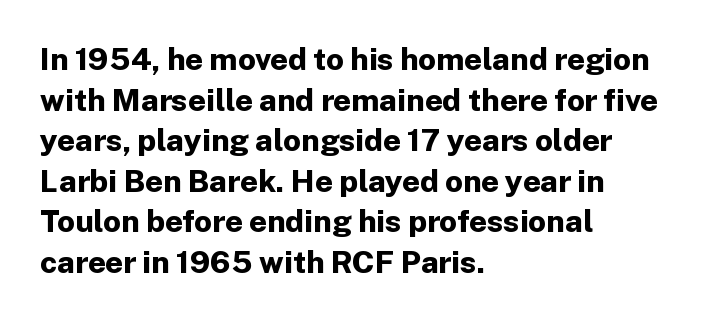
The image shows 31 px bold sans-serif type, upright; set left-aligned, normal line spacing (1.31x), normal letter spacing, not underlined; low stroke contrast and a medium x-height.
